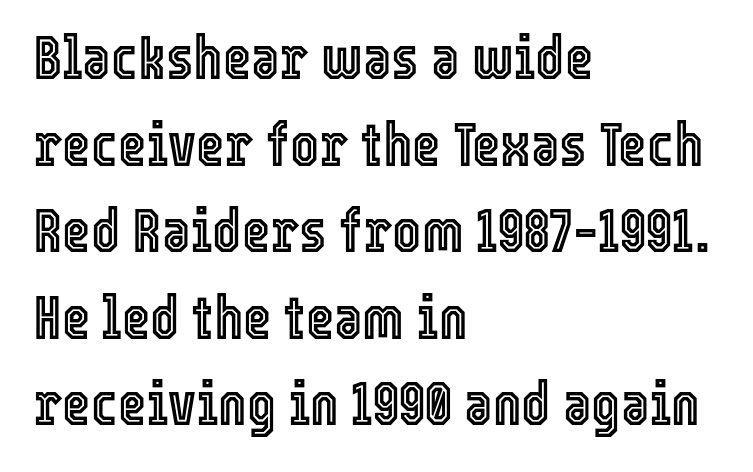
The image shows 61 px condensed type, upright; set left-aligned, normal line spacing (1.42x), normal letter spacing, not underlined; a medium x-height.
